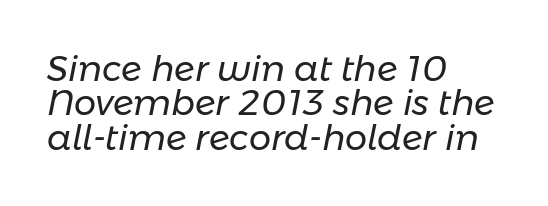
{"italic": "yes", "lean": "right", "slant_degrees": 11, "bold": "no", "weight": "regular", "width": "normal", "stroke_contrast": "low", "x_height": "medium", "monospaced": "no", "underline": "no", "align": "left", "line_spacing": "tight", "line_spacing_ratio": 0.98, "letter_spacing": "normal", "letter_spacing_em": 0.0, "glyph_px": 35}
